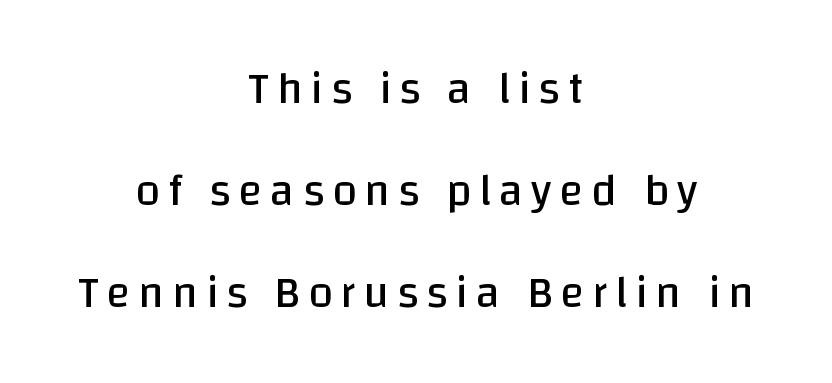
The image shows 45 px regular-weight sans-serif type, upright; set centered, loose line spacing (2.27x), not underlined; low stroke contrast and a large x-height.
